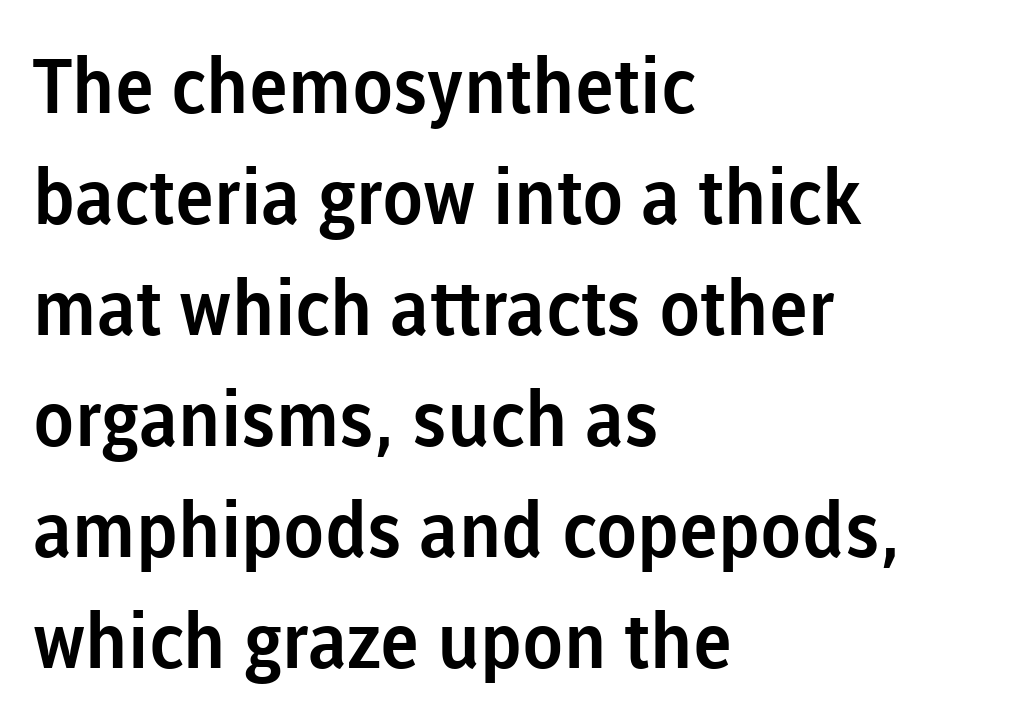
Successive baselines arrive at the customary interval. Every character sits straight up, as roman type does. Descenders are the only things crossing below the line. These lines are rendered in a variable-pitch font.
